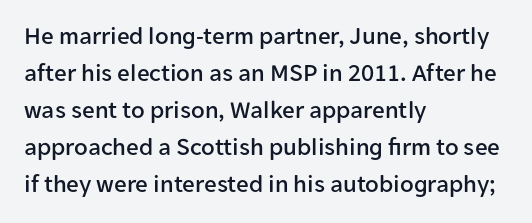
Q: Is the text italic (slanted)? A: No, it is upright.
Q: Is the text underlined? A: No.
Q: How is the paragraph aligned? A: Left-aligned.
Q: Is the spacing between letters normal or unusually wide? A: Normal.
Q: Is the spacing between lines tight, normal or loose? A: Normal.
